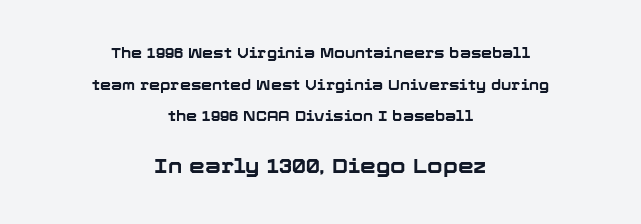
The image shows 20 px bold type, upright; set centered, loose line spacing (2.26x), normal letter spacing, not underlined; the second (bottom) block is 1.43x larger.
